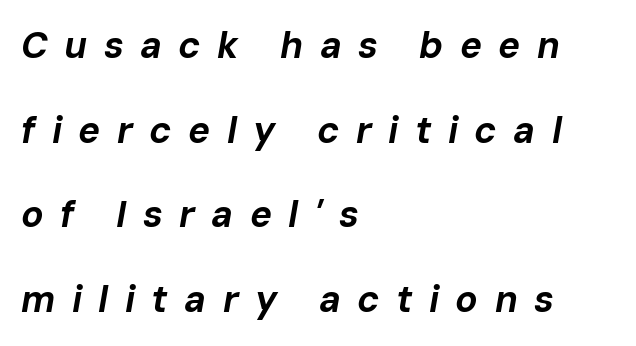
The image shows 37 px bold type, italic (leaning right); set left-aligned, loose line spacing (2.29x), unusually wide letter spacing (+0.44 em), not underlined; low stroke contrast and a medium x-height.
